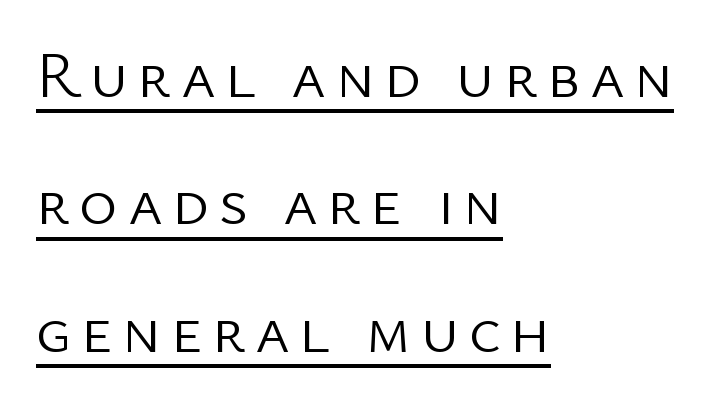
{"serif": "no", "italic": "no", "bold": "no", "weight": "light", "width": "normal", "stroke_contrast": "low", "x_height": "medium", "monospaced": "no", "underline": "yes", "align": "left", "line_spacing": "loose", "line_spacing_ratio": 1.93, "glyph_px": 66}
